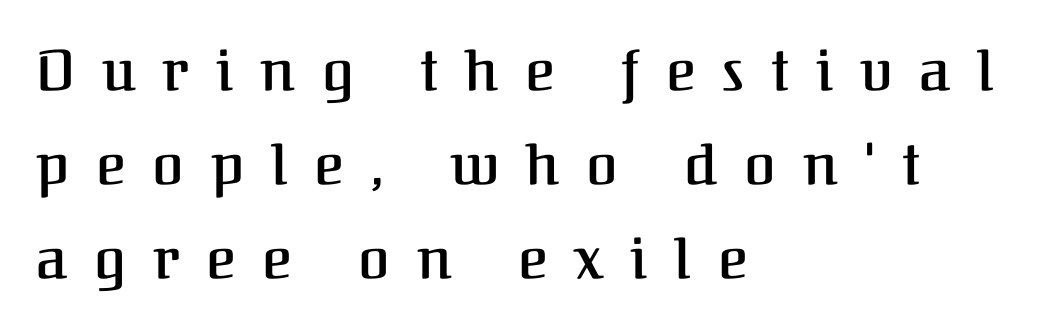
{"serif": "yes", "italic": "no", "bold": "semi", "weight": "semibold", "width": "normal", "stroke_contrast": "medium", "x_height": "medium", "monospaced": "no", "underline": "no", "align": "left", "line_spacing": "normal", "line_spacing_ratio": 1.65, "letter_spacing": "wide", "letter_spacing_em": 0.47, "glyph_px": 57}
